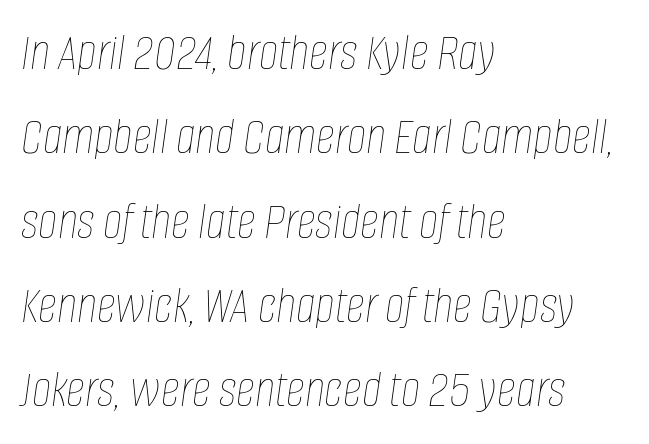
Weight: not bold — regular or lighter. The string is rendered with underlining switched off. The ragged edge is on the right, which tells us the setting is flush left. Leading matches the norm, producing a regular column.
